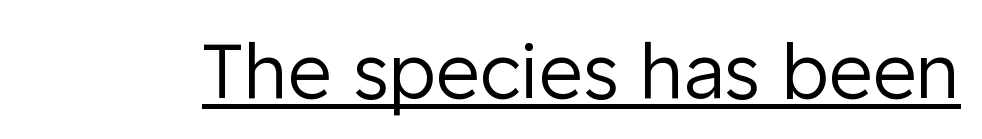
Q: Is the text bold? A: No.
Q: Is the text italic (slanted)? A: No, it is upright.
Q: Is the typeface a serif or a sans-serif typeface? A: Sans-serif.
Q: Is the text underlined? A: Yes.
Q: Is the spacing between letters normal or unusually wide? A: Normal.
Q: Width (condensed, normal, or wide)? A: Normal.
Q: Stroke contrast? A: Low.
Q: x-height? A: Medium.
Q: Monospaced? A: No.
